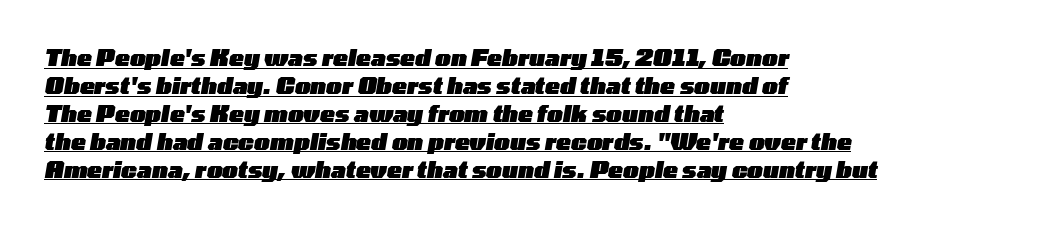
{"italic": "yes", "lean": "right", "slant_degrees": 10, "bold": "yes", "underline": "yes", "align": "left", "line_spacing": "normal", "line_spacing_ratio": 1.27, "letter_spacing": "normal", "letter_spacing_em": 0.0, "glyph_px": 22}
